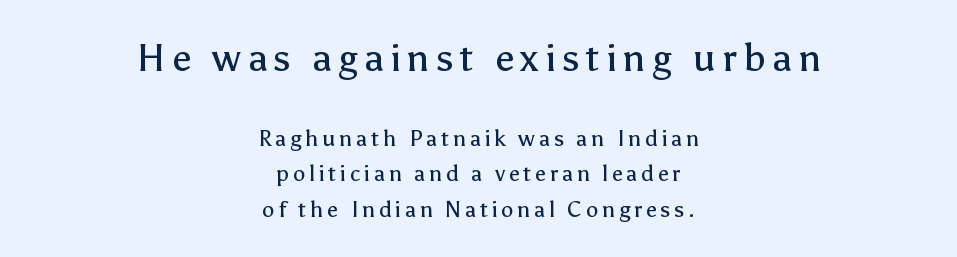
Here the designer chose a conventional face with non-uniform glyph widths. This is sans-serif lettering, the kind often seen on screens and signage. Honestly, the row spacing looks completely unremarkable. The specimen omits any rule beneath the text block's lines.
